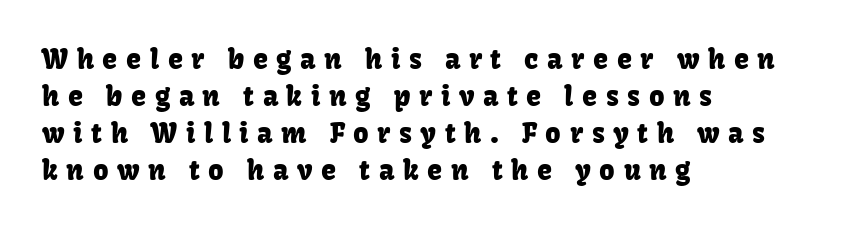
Q: Is the text italic (slanted)? A: No, it is upright.
Q: Is the text underlined? A: No.
Q: How is the paragraph aligned? A: Left-aligned.
Q: Is the spacing between letters normal or unusually wide? A: Unusually wide.
Q: Is the spacing between lines tight, normal or loose? A: Normal.
